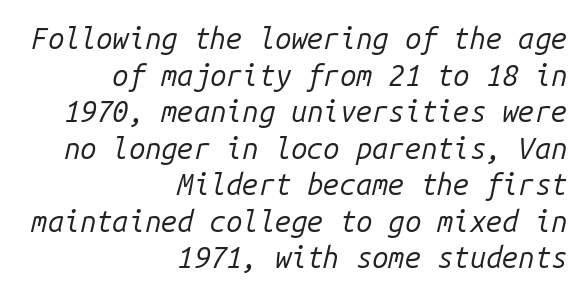
Each letter, wide or thin by design, is forced into the same width here. Beneath every word, the page is bare. Notice how descenders clear the ascenders below comfortably — that's standard leading. The line texture is even and compact thanks to regular tracking. The ragged edge is on the left, which tells us the setting is flush right. The letterforms sit at book weight or below.
